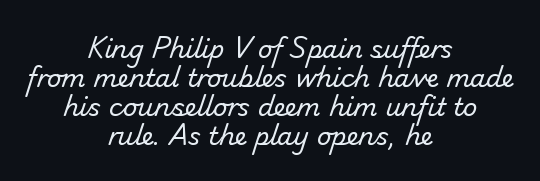
Q: Is the text bold? A: No.
Q: Is the text underlined? A: No.
Q: How is the paragraph aligned? A: Centered.
Q: Is the spacing between letters normal or unusually wide? A: Normal.
